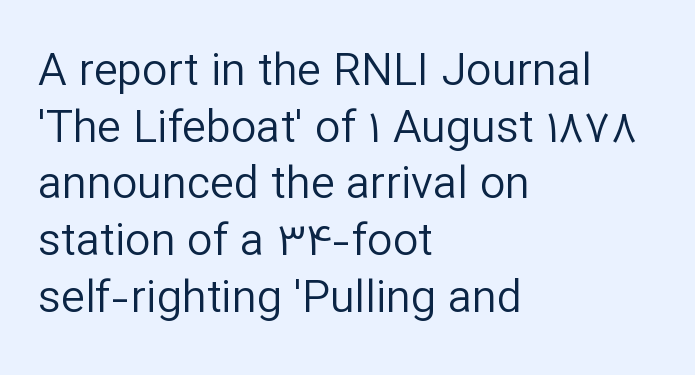
A typesetter would call this zero additional tracking. The rag falls on the right side of this text block. The typesetting does not lean heavy: it is not bold. Has an underline been added? It has not.
